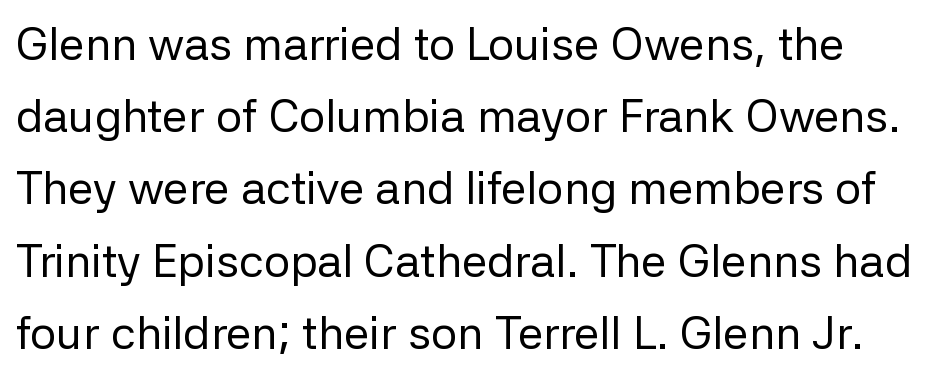
{"serif": "no", "italic": "no", "bold": "no", "weight": "regular", "width": "normal", "stroke_contrast": "low", "x_height": "medium", "monospaced": "no", "underline": "no", "line_spacing": "normal", "line_spacing_ratio": 1.57, "letter_spacing": "normal", "letter_spacing_em": 0.0, "glyph_px": 46}
